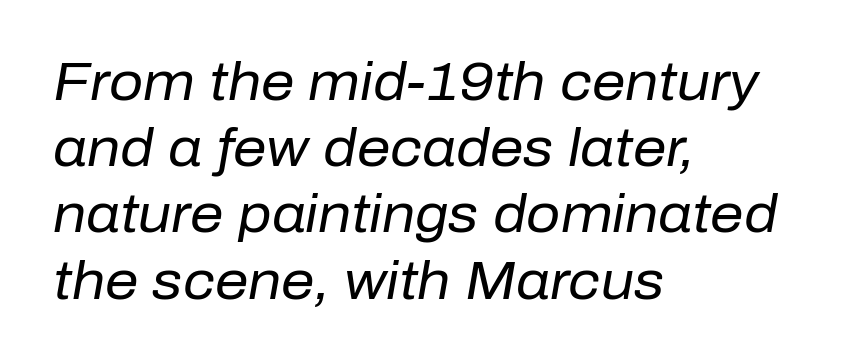
{"italic": "yes", "lean": "right", "slant_degrees": 10, "bold": "no", "weight": "regular", "width": "normal", "stroke_contrast": "low", "x_height": "medium", "monospaced": "no", "underline": "no", "align": "left", "line_spacing": "normal", "line_spacing_ratio": 1.25, "letter_spacing": "normal", "letter_spacing_em": 0.0, "glyph_px": 53}
